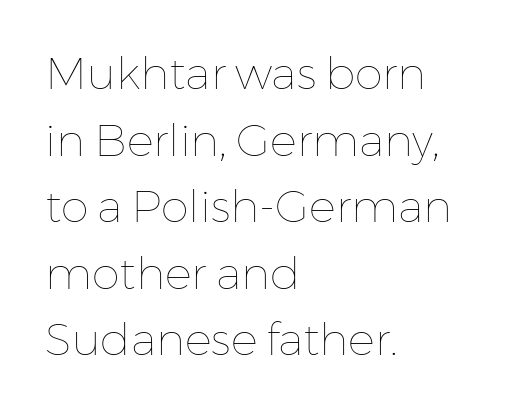
Q: Is the text bold? A: No.
Q: Is the text italic (slanted)? A: No, it is upright.
Q: Is the text underlined? A: No.
Q: How is the paragraph aligned? A: Left-aligned.
Q: Is the spacing between letters normal or unusually wide? A: Normal.
Q: Is the spacing between lines tight, normal or loose? A: Normal.
Q: Width (condensed, normal, or wide)? A: Normal.
Q: Stroke contrast? A: Low.
Q: x-height? A: Medium.
Q: Monospaced? A: No.
